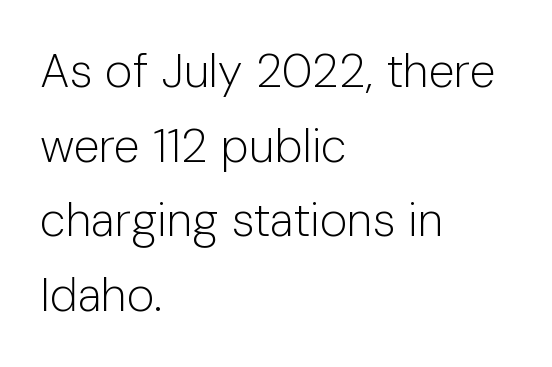
The image shows 47 px light sans-serif type, upright; set left-aligned, normal line spacing (1.59x), normal letter spacing, not underlined; low stroke contrast and a medium x-height.
